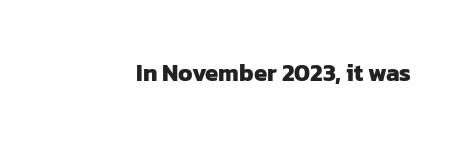
Q: Is the text bold? A: Yes.
Q: Is the text underlined? A: No.
Q: Is the spacing between letters normal or unusually wide? A: Normal.
